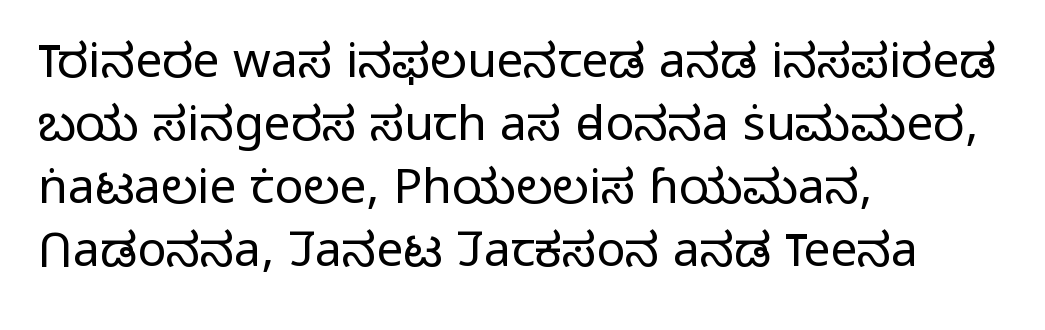
{"serif": "no", "italic": "no", "bold": "no", "weight": "light", "width": "normal", "stroke_contrast": "low", "x_height": "medium", "monospaced": "no", "underline": "no", "align": "left", "line_spacing": "normal", "line_spacing_ratio": 1.31, "letter_spacing": "normal", "letter_spacing_em": 0.0, "glyph_px": 48}
